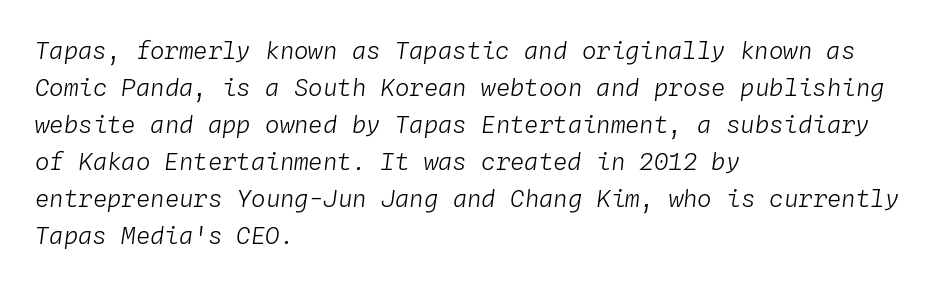
Q: Is the text bold? A: No.
Q: Is the text italic (slanted)? A: Yes, it leans right by about 4 degrees.
Q: Is the text underlined? A: No.
Q: How is the paragraph aligned? A: Left-aligned.
Q: Is the spacing between letters normal or unusually wide? A: Normal.
Q: Is the spacing between lines tight, normal or loose? A: Normal.
